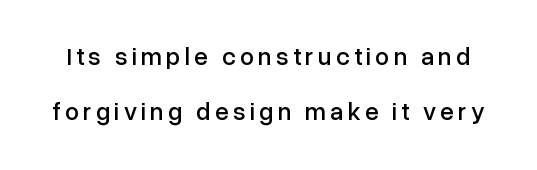
The image shows 25 px text type, upright; set loose line spacing (2.22x), not underlined.
